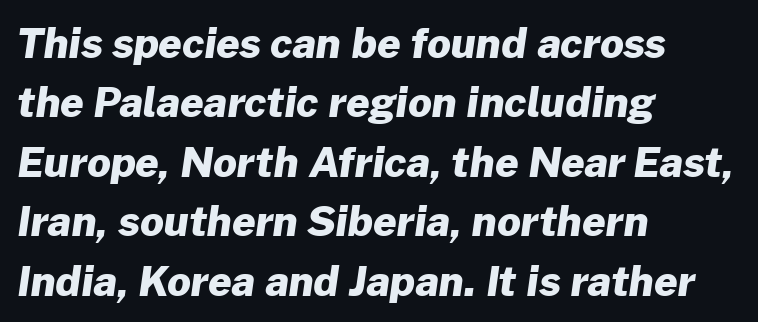
Q: Is the text bold? A: Yes.
Q: Is the typeface a serif or a sans-serif typeface? A: Sans-serif.
Q: Is the text underlined? A: No.
Q: How is the paragraph aligned? A: Left-aligned.
Q: Is the spacing between letters normal or unusually wide? A: Normal.
Q: Is the spacing between lines tight, normal or loose? A: Normal.
Q: Width (condensed, normal, or wide)? A: Normal.
Q: Stroke contrast? A: Low.
Q: x-height? A: Medium.
Q: Monospaced? A: No.
